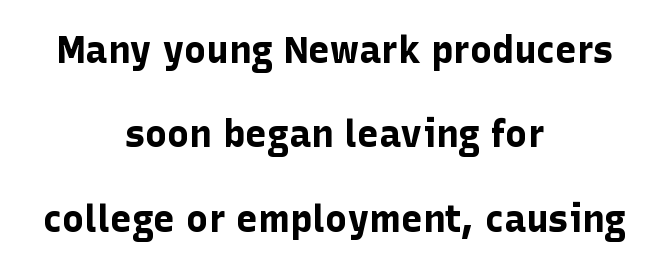
{"serif": "no", "italic": "no", "bold": "yes", "weight": "bold", "width": "normal", "stroke_contrast": "low", "x_height": "medium", "monospaced": "no", "underline": "no", "align": "center", "line_spacing": "loose", "line_spacing_ratio": 2.28, "letter_spacing": "normal", "letter_spacing_em": 0.0, "glyph_px": 37}
